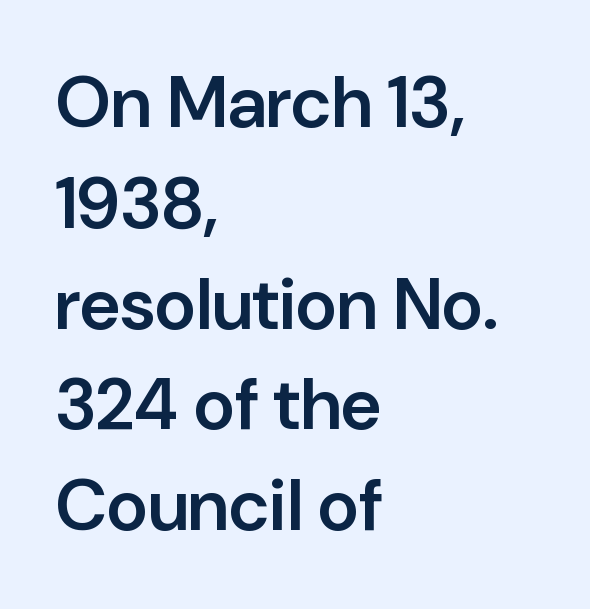
The image shows 72 px semibold sans-serif type, upright; set left-aligned, normal line spacing (1.4x), normal letter spacing, not underlined; low stroke contrast and a medium x-height.
